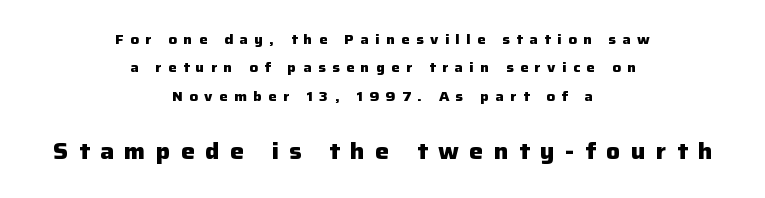
Tall strokes in this sample are plumb rather than angled. In terms of letterspacing, this is a distinctly airy, spread setting. Layout note: lines centered. Leading: increased. Descender tails drop into unmarked territory.
